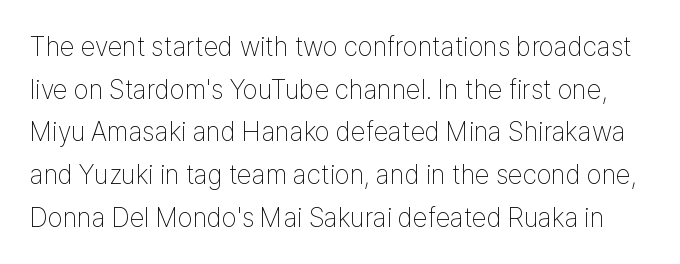
Lines of text with bare space underneath. Students, observe: this is what conventionally led text looks like. Does extra space separate the letters? No, they use regular spacing. Every character sits straight up, as roman type does. Ink coverage per letter is moderate at most.
